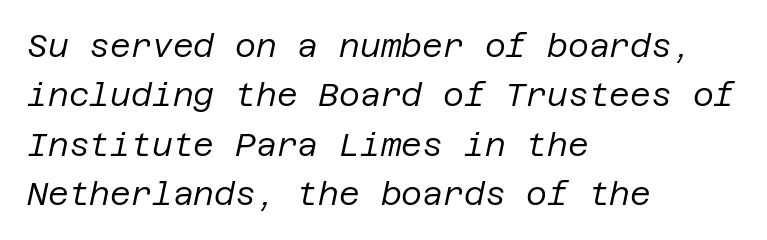
{"italic": "yes", "lean": "right", "slant_degrees": 12, "bold": "no", "weight": "regular", "width": "normal", "stroke_contrast": "low", "x_height": "large", "underline": "no", "align": "left", "line_spacing": "normal", "line_spacing_ratio": 1.54, "letter_spacing": "normal", "letter_spacing_em": 0.0, "glyph_px": 32}
